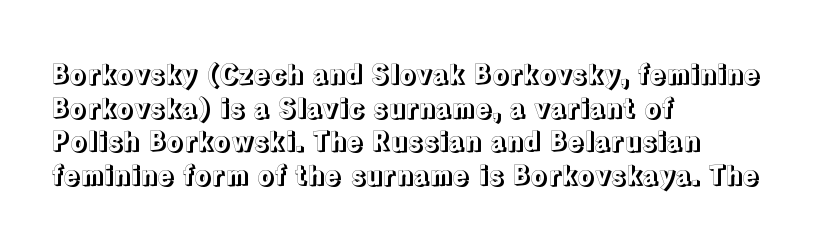
Q: Is the text italic (slanted)? A: No, it is upright.
Q: Is the text underlined? A: No.
Q: How is the paragraph aligned? A: Left-aligned.
Q: Is the spacing between letters normal or unusually wide? A: Normal.
Q: Is the spacing between lines tight, normal or loose? A: Normal.
